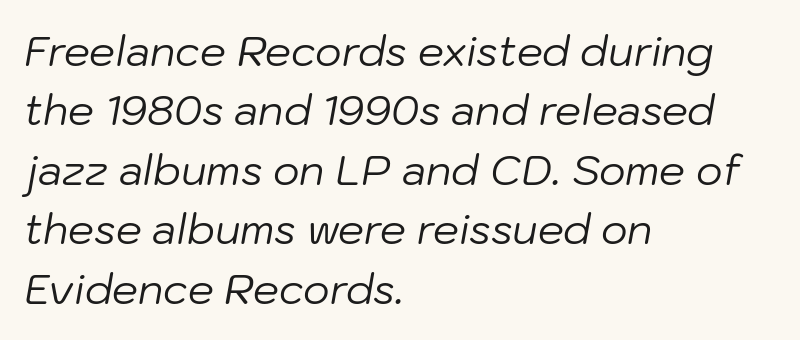
{"italic": "yes", "lean": "right", "slant_degrees": 10, "bold": "no", "weight": "regular", "width": "normal", "stroke_contrast": "low", "x_height": "medium", "monospaced": "no", "underline": "no", "align": "left", "line_spacing": "normal", "line_spacing_ratio": 1.45, "letter_spacing": "normal", "letter_spacing_em": 0.0, "glyph_px": 41}
